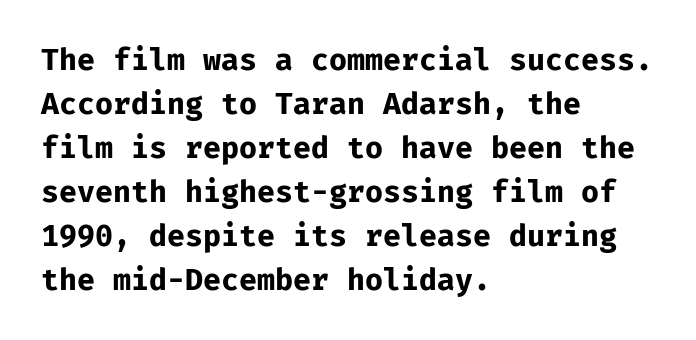
{"serif": "no", "italic": "no", "bold": "yes", "weight": "bold", "width": "normal", "stroke_contrast": "low", "x_height": "medium", "monospaced": "yes", "underline": "no", "align": "left", "line_spacing": "normal", "line_spacing_ratio": 1.47, "letter_spacing": "normal", "letter_spacing_em": 0.0, "glyph_px": 30}
